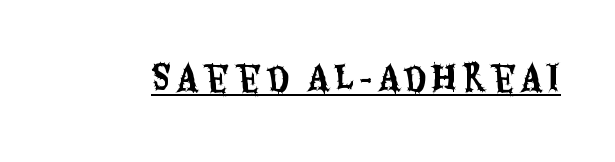
The image shows 35 px condensed sans-serif type, upright; set underlined; medium stroke contrast and a large x-height.
